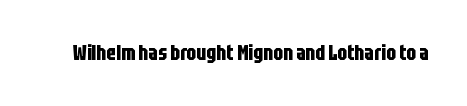
The letterforms sit shoulder to shoulder at normal distance. These lines were composed using upright roman letters. Check the space under the baseline: it is left empty. The sample has been set heavy, in full bold.
